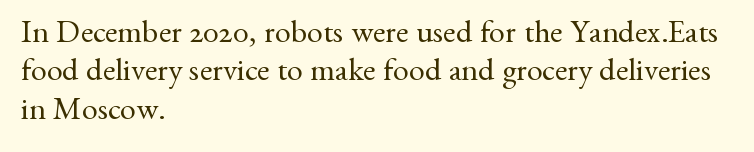
What stands out about the letter spacing? Nothing — it is the standard amount. Only glyphs here, with clear space below each row. Is there any slant? The stems are plumb. Do the characters align in a grid? No, the font is proportional.
